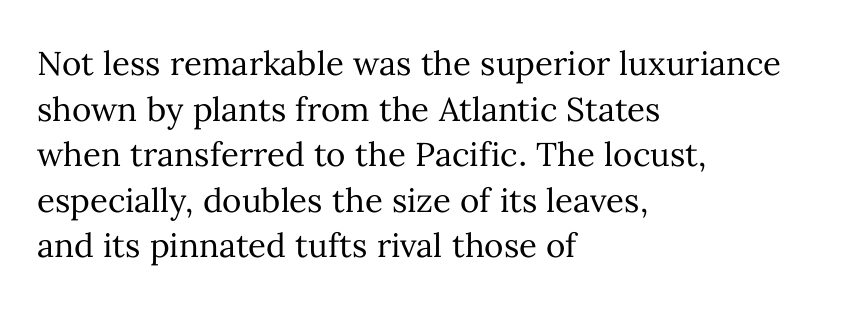
The image shows 33 px regular-weight type, upright; set left-aligned, normal line spacing (1.38x), normal letter spacing, not underlined; medium stroke contrast and a medium x-height.
